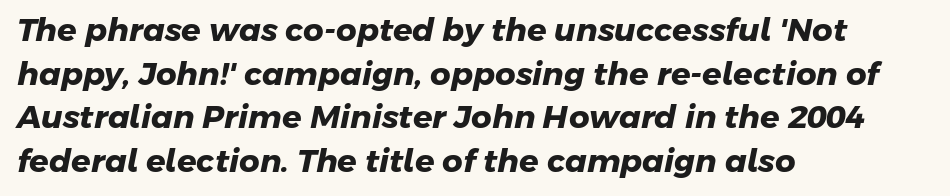
{"serif": "no", "bold": "yes", "weight": "heavy", "width": "normal", "stroke_contrast": "low", "x_height": "medium", "monospaced": "no", "underline": "no", "align": "left", "line_spacing": "normal", "line_spacing_ratio": 1.36, "letter_spacing": "normal", "letter_spacing_em": 0.0, "glyph_px": 32}
